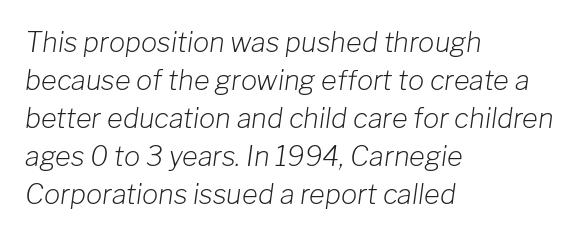
Q: Is the text bold? A: No.
Q: Is the text italic (slanted)? A: Yes, it leans right by about 8 degrees.
Q: Is the text underlined? A: No.
Q: How is the paragraph aligned? A: Left-aligned.
Q: Is the spacing between letters normal or unusually wide? A: Normal.
Q: Is the spacing between lines tight, normal or loose? A: Normal.
